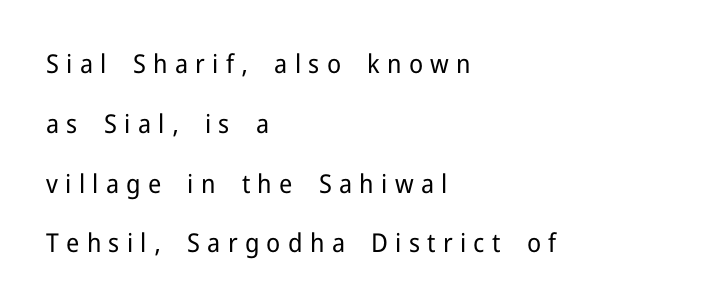
The image shows 26 px text type, upright; set left-aligned, loose line spacing (2.3x), unusually wide letter spacing (+0.28 em), not underlined.
